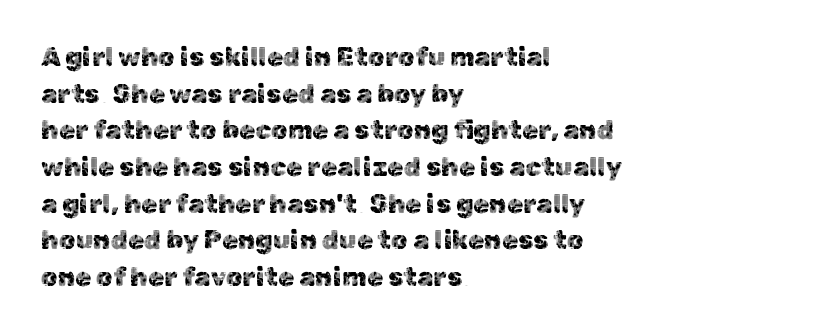
{"italic": "no", "underline": "no", "align": "left", "line_spacing": "normal", "line_spacing_ratio": 1.41, "letter_spacing": "normal", "letter_spacing_em": 0.0, "glyph_px": 26}
